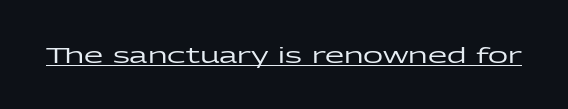
{"italic": "no", "underline": "yes", "letter_spacing": "normal", "letter_spacing_em": 0.0, "glyph_px": 22}
